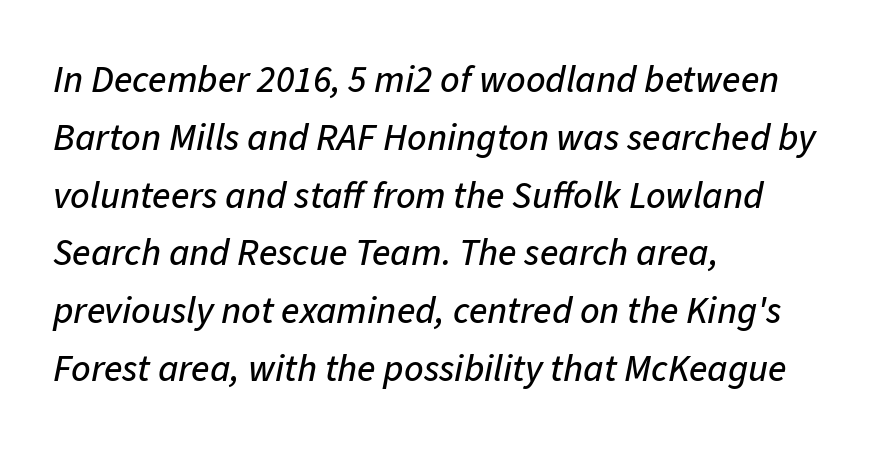
{"italic": "yes", "lean": "right", "slant_degrees": 11, "width": "normal", "stroke_contrast": "low", "x_height": "medium", "monospaced": "no", "underline": "no", "align": "left", "line_spacing": "normal", "line_spacing_ratio": 1.52, "letter_spacing": "normal", "letter_spacing_em": 0.0, "glyph_px": 38}
